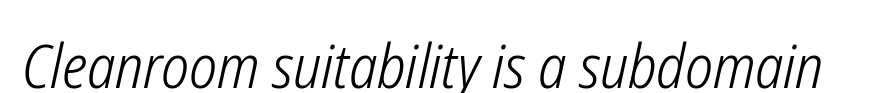
{"italic": "yes", "lean": "right", "slant_degrees": 12, "bold": "no", "weight": "light", "width": "condensed", "stroke_contrast": "low", "x_height": "medium", "monospaced": "no", "underline": "no", "letter_spacing": "normal", "letter_spacing_em": 0.0, "glyph_px": 61}
